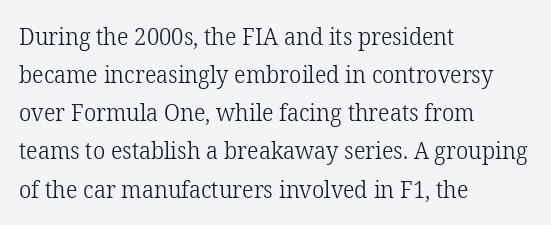
{"italic": "no", "bold": "no", "underline": "no", "align": "left", "line_spacing": "normal", "line_spacing_ratio": 1.59, "letter_spacing": "normal", "letter_spacing_em": 0.0, "glyph_px": 24}
